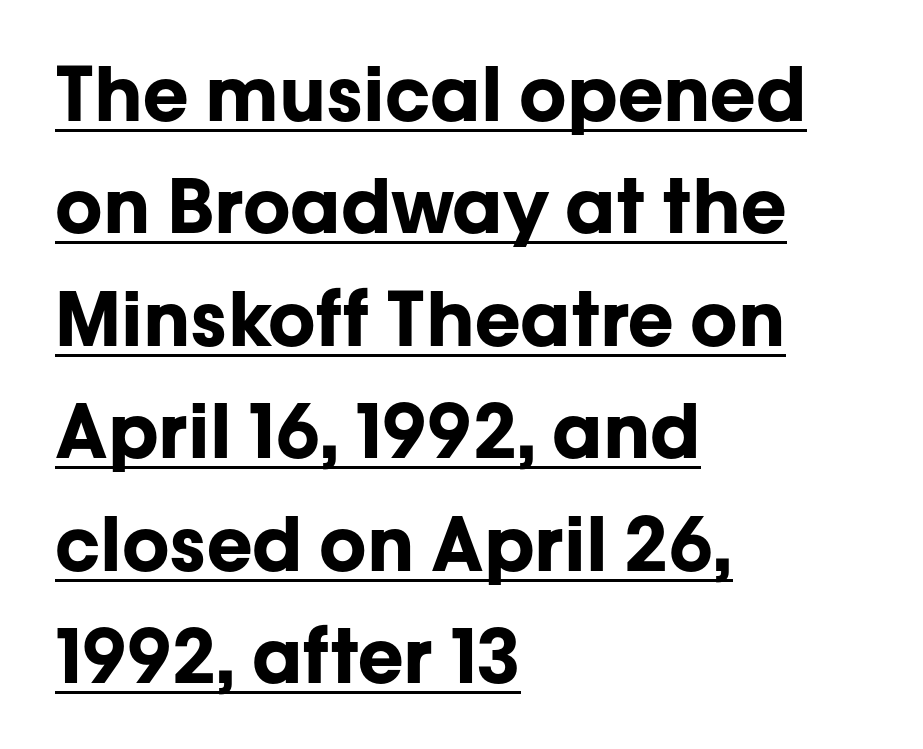
Q: Is the text bold? A: Yes.
Q: Is the text italic (slanted)? A: No, it is upright.
Q: Is the typeface a serif or a sans-serif typeface? A: Sans-serif.
Q: Is the text underlined? A: Yes.
Q: How is the paragraph aligned? A: Left-aligned.
Q: Is the spacing between letters normal or unusually wide? A: Normal.
Q: Is the spacing between lines tight, normal or loose? A: Normal.
Q: Width (condensed, normal, or wide)? A: Normal.
Q: Stroke contrast? A: Low.
Q: x-height? A: Medium.
Q: Monospaced? A: No.
